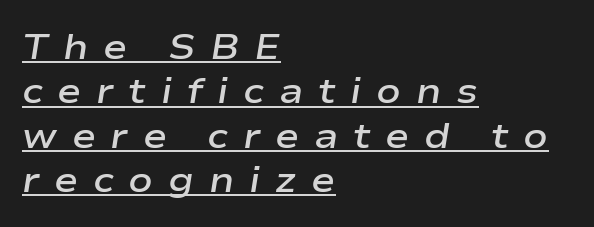
The image shows 36 px semibold, wide type, italic (leaning right); set left-aligned, line spacing 1.23x, unusually wide letter spacing (+0.41 em), underlined; low stroke contrast and a medium x-height.
